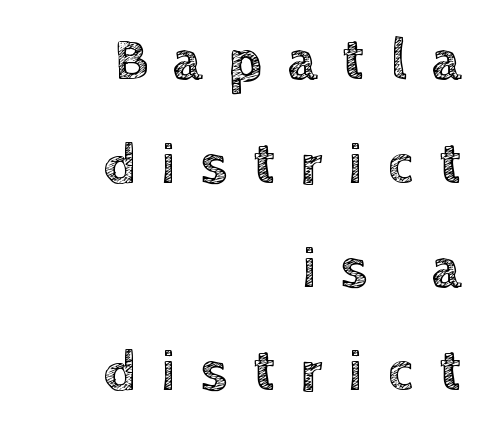
The image shows 58 px text type, upright; set right-aligned, line spacing 1.79x, unusually wide letter spacing (+0.44 em), not underlined; a large x-height.
